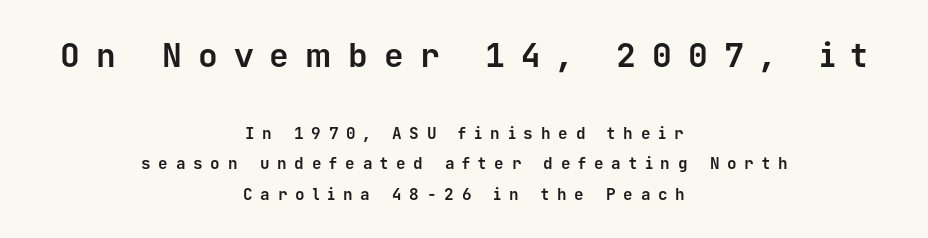
{"serif": "no", "italic": "no", "bold": "yes", "weight": "bold", "width": "normal", "stroke_contrast": "low", "x_height": "medium", "monospaced": "yes", "underline": "no", "align": "center", "line_spacing": "loose", "line_spacing_ratio": 1.9, "letter_spacing": "wide", "letter_spacing_em": 0.49, "larger_block": "first", "size_ratio": 2.06, "glyph_px": 33}
